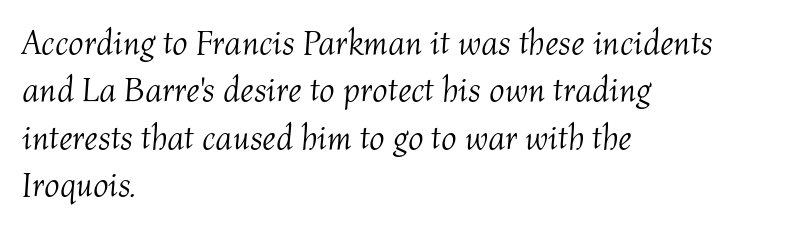
Q: Is the text bold? A: No.
Q: Is the text italic (slanted)? A: Yes, it leans right by about 4 degrees.
Q: Is the text underlined? A: No.
Q: How is the paragraph aligned? A: Left-aligned.
Q: Is the spacing between letters normal or unusually wide? A: Normal.
Q: Is the spacing between lines tight, normal or loose? A: Normal.
Q: Width (condensed, normal, or wide)? A: Normal.
Q: Stroke contrast? A: Medium.
Q: x-height? A: Medium.
Q: Monospaced? A: No.
